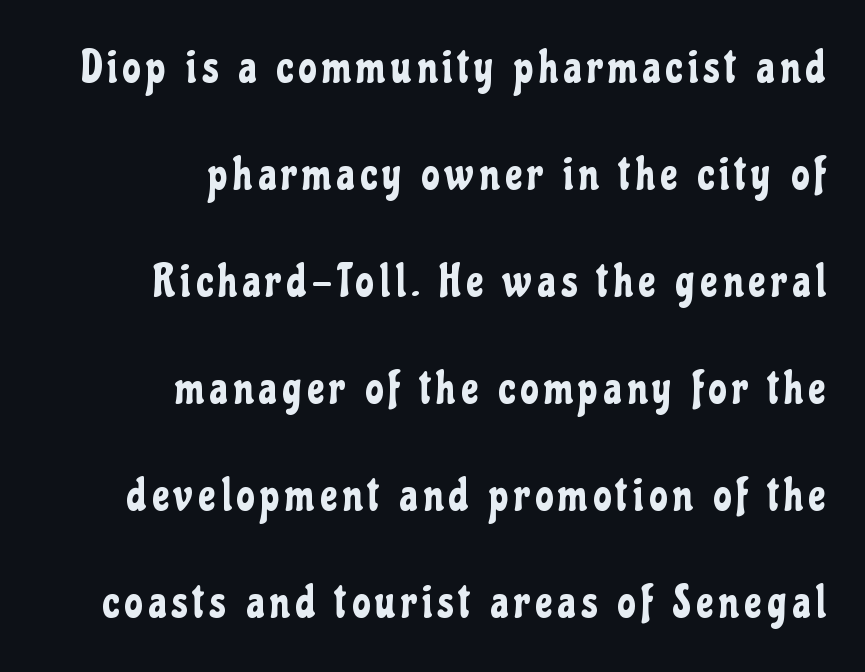
Q: Is the text italic (slanted)? A: No, it is upright.
Q: Is the typeface a serif or a sans-serif typeface? A: Sans-serif.
Q: Is the text underlined? A: No.
Q: How is the paragraph aligned? A: Right-aligned.
Q: Is the spacing between lines tight, normal or loose? A: Loose.
Q: Width (condensed, normal, or wide)? A: Condensed.
Q: Stroke contrast? A: Low.
Q: x-height? A: Medium.
Q: Monospaced? A: No.
